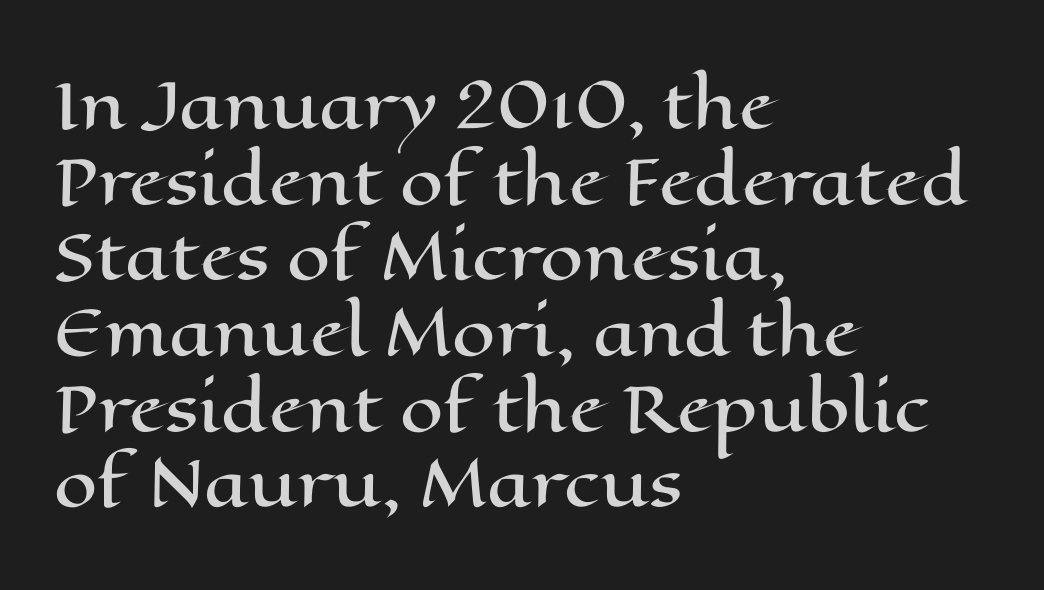
Q: Is the text italic (slanted)? A: No, it is upright.
Q: Is the text underlined? A: No.
Q: How is the paragraph aligned? A: Left-aligned.
Q: Is the spacing between letters normal or unusually wide? A: Normal.
Q: Width (condensed, normal, or wide)? A: Wide.
Q: Stroke contrast? A: High.
Q: x-height? A: Medium.
Q: Monospaced? A: No.
